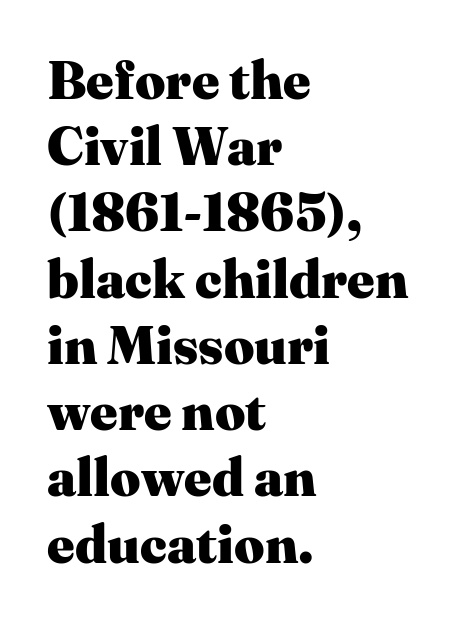
The text was rendered using a seriffed face with decorative stroke endings. The paragraph has a hard left edge and a soft right edge. Characters follow at the spacing the type designer built in. Spacing verdict: proportional, widths tailored to each character. Normally led — the rows are evenly, conventionally spaced. The axis of the letterforms is exactly vertical.
